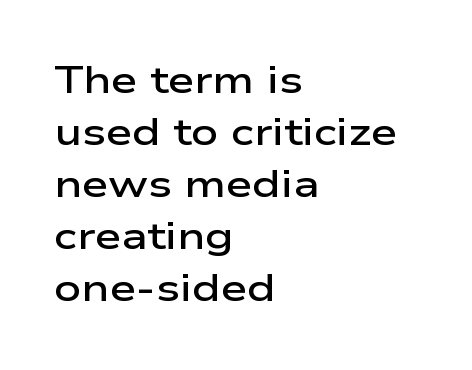
Left-aligned paragraph, ragged on the right. Note: no serifs on the glyphs. The lettering stays uniformly vertical, giving the passage a roman look. Anything drawn beneath the words? Only blank space.
